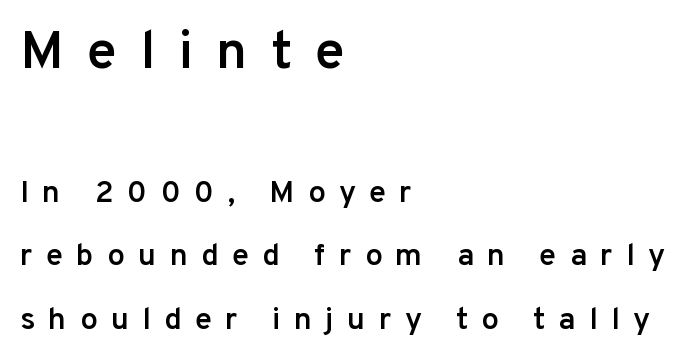
Is the type bold? Partly — it's a semibold, heavier than regular but not fully bold. Here the designer chose a conventional face with non-uniform glyph widths. Size contrast runs from large at the top to small at the bottom. If you measured baseline to baseline, you'd find a long distance. The specimen omits any rule beneath the text block's lines. The face used here is rendered with a markedly widened letterfit.
